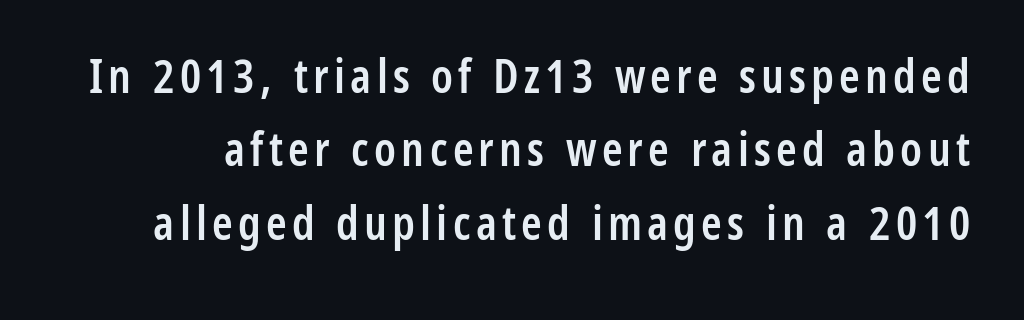
Descenders hang freely into open space. You can tell it's not italic because the verticals are truly vertical. Reading down the column, the eye jumps a familiar distance to each next line. Is this a fixed-width face? No — the glyphs have proportional, varying widths. The sample has been set in demibold, a notch under bold. Examine the stroke ends and you'll find no serifs.
